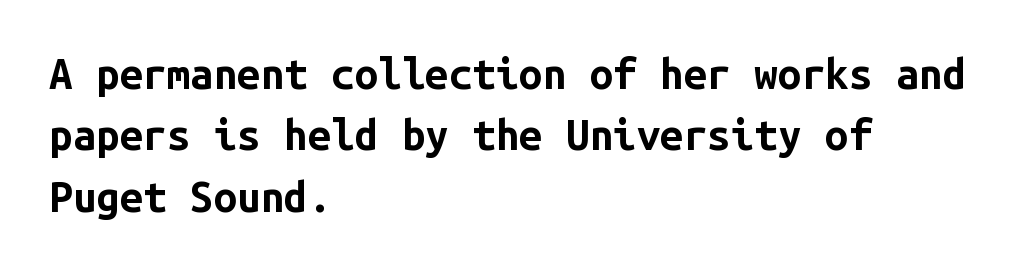
The image shows 42 px bold sans-serif type, upright, monospaced; set left-aligned, normal line spacing (1.46x), normal letter spacing, not underlined; low stroke contrast and a medium x-height.
